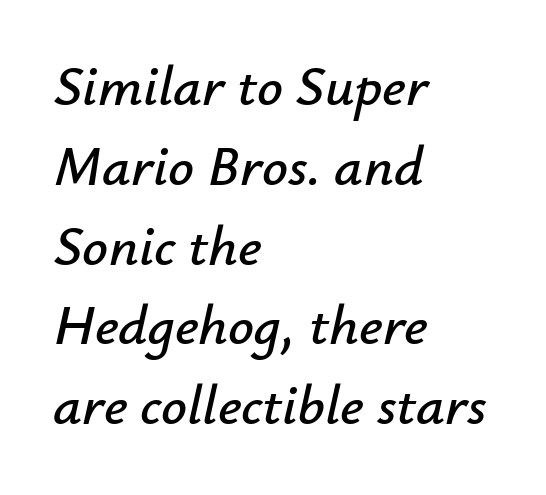
{"italic": "yes", "lean": "right", "slant_degrees": 12, "width": "normal", "stroke_contrast": "low", "x_height": "small", "monospaced": "no", "underline": "no", "align": "left", "line_spacing": "normal", "line_spacing_ratio": 1.4, "letter_spacing": "normal", "letter_spacing_em": 0.0, "glyph_px": 57}
